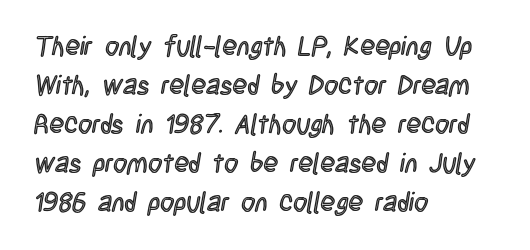
This block has exactly the height ordinary leading produces. Letters rest on an invisible, unmarked baseline. Compared with typical body copy, the letter spacing here is the same.
